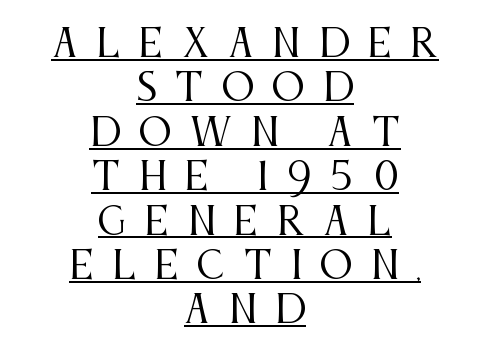
{"serif": "yes", "italic": "no", "bold": "no", "weight": "regular", "width": "condensed", "stroke_contrast": "medium", "x_height": "large", "monospaced": "no", "underline": "yes", "align": "center", "line_spacing_ratio": 1.2, "letter_spacing": "wide", "letter_spacing_em": 0.5, "glyph_px": 37}
